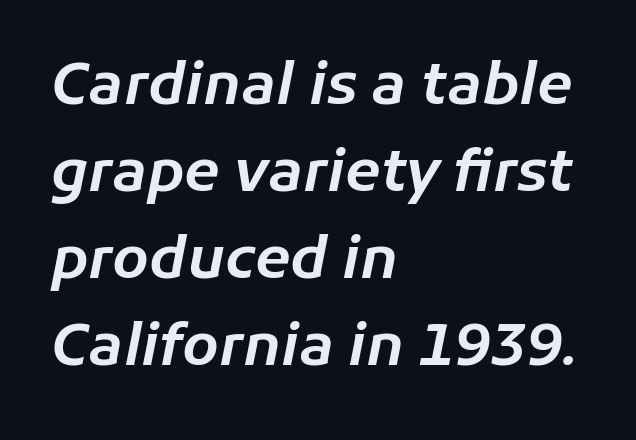
Students, note that the glyphs here touch the page at normal intervals. The letters advance in unequal steps, a hallmark of proportional type. Vertical spacing — default. The lettering tilts uniformly, giving the passage an italic look. The lines are quadded left.
